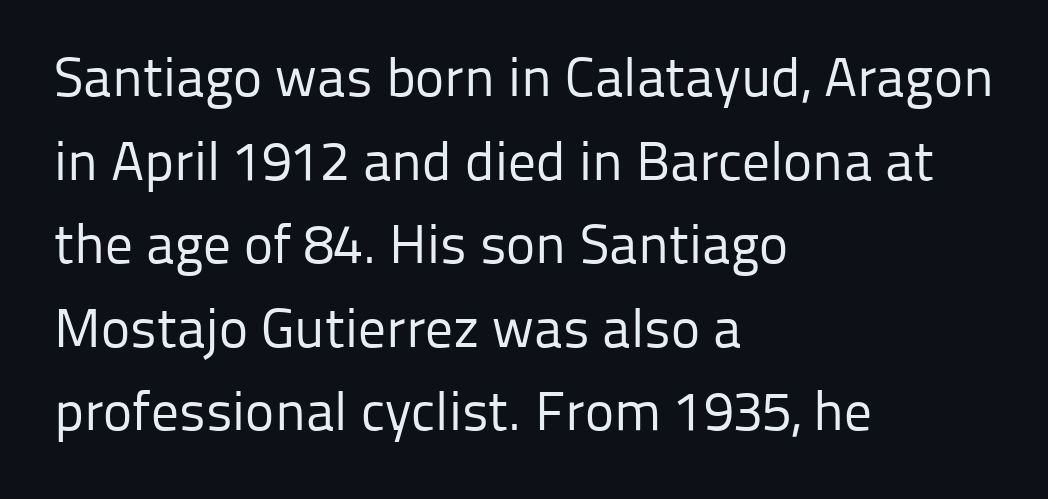
Q: Is the text bold? A: No.
Q: Is the text italic (slanted)? A: No, it is upright.
Q: Is the typeface a serif or a sans-serif typeface? A: Sans-serif.
Q: Is the text underlined? A: No.
Q: How is the paragraph aligned? A: Left-aligned.
Q: Is the spacing between letters normal or unusually wide? A: Normal.
Q: Is the spacing between lines tight, normal or loose? A: Normal.
Q: Width (condensed, normal, or wide)? A: Normal.
Q: Stroke contrast? A: Low.
Q: x-height? A: Medium.
Q: Monospaced? A: No.
